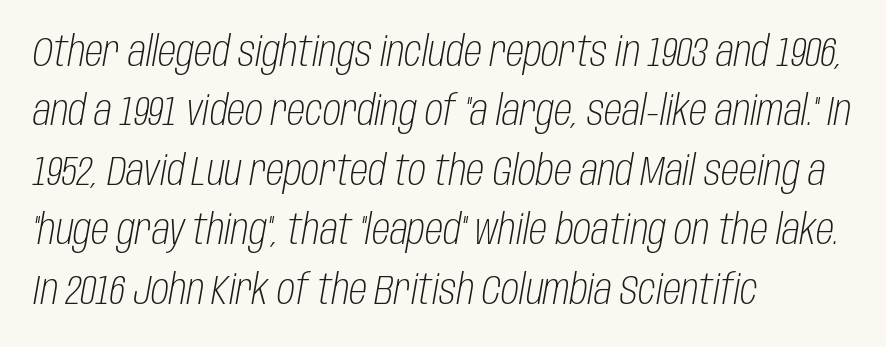
Q: Is the text bold? A: No.
Q: Is the text italic (slanted)? A: Yes, it leans right by about 10 degrees.
Q: Is the text underlined? A: No.
Q: How is the paragraph aligned? A: Left-aligned.
Q: Is the spacing between letters normal or unusually wide? A: Normal.
Q: Is the spacing between lines tight, normal or loose? A: Normal.
Q: Width (condensed, normal, or wide)? A: Condensed.
Q: Stroke contrast? A: Low.
Q: x-height? A: Large.
Q: Monospaced? A: No.
